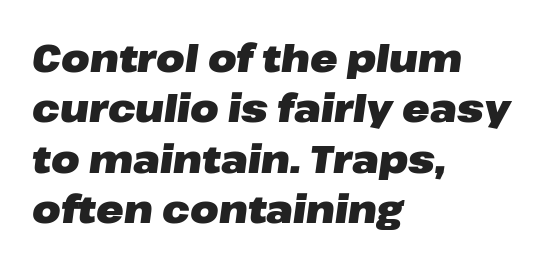
Q: Is the text bold? A: Yes.
Q: Is the text italic (slanted)? A: Yes, it leans right by about 8 degrees.
Q: Is the text underlined? A: No.
Q: How is the paragraph aligned? A: Left-aligned.
Q: Is the spacing between letters normal or unusually wide? A: Normal.
Q: Is the spacing between lines tight, normal or loose? A: Normal.
Q: Width (condensed, normal, or wide)? A: Wide.
Q: Stroke contrast? A: Low.
Q: x-height? A: Medium.
Q: Monospaced? A: No.
